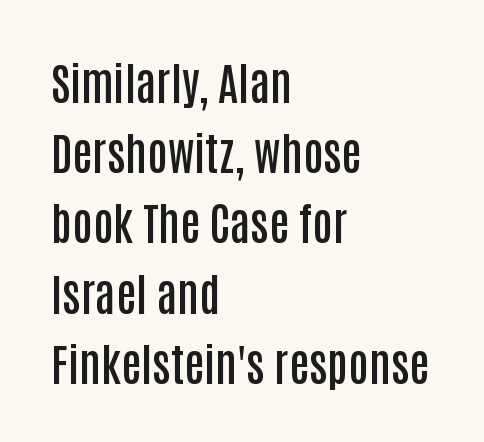
The image shows 45 px semibold, condensed sans-serif type, upright; set left-aligned, normal line spacing (1.56x), normal letter spacing, not underlined; low stroke contrast and a large x-height.
